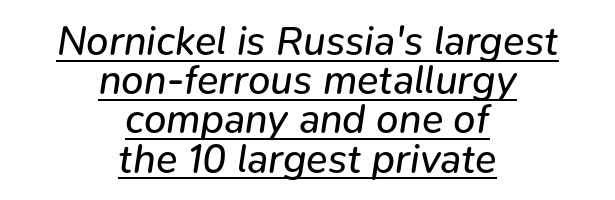
{"italic": "yes", "lean": "right", "slant_degrees": 9, "bold": "no", "weight": "regular", "width": "normal", "stroke_contrast": "low", "x_height": "medium", "monospaced": "no", "underline": "yes", "align": "center", "line_spacing": "tight", "line_spacing_ratio": 0.98, "letter_spacing": "normal", "letter_spacing_em": 0.0, "glyph_px": 40}
